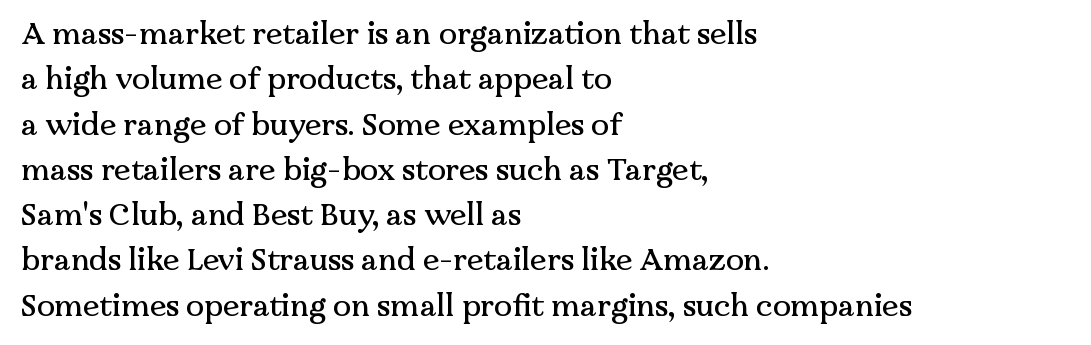
Q: Is the text italic (slanted)? A: No, it is upright.
Q: Is the typeface a serif or a sans-serif typeface? A: Serif.
Q: Is the text underlined? A: No.
Q: How is the paragraph aligned? A: Left-aligned.
Q: Is the spacing between letters normal or unusually wide? A: Normal.
Q: Is the spacing between lines tight, normal or loose? A: Normal.
Q: Width (condensed, normal, or wide)? A: Normal.
Q: Stroke contrast? A: Medium.
Q: x-height? A: Medium.
Q: Monospaced? A: No.
